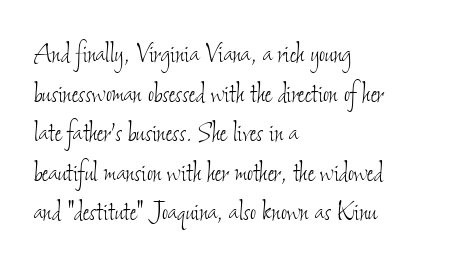
Varying glyph widths throughout — classic text-font behaviour. Think standard paragraph weight, or any step lighter than that. The ragged edge is on the right, which tells us the setting is flush left. Descenders hang freely into open space. Here the glyphs are tracked normally, forming tight word shapes.
